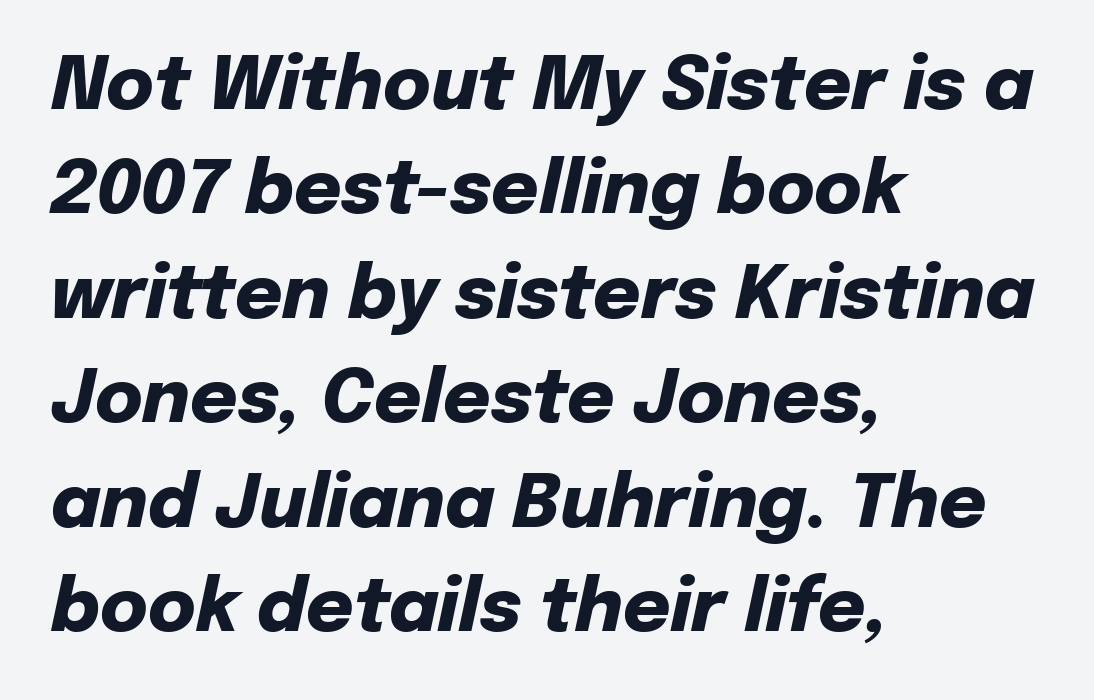
The image shows 73 px heavy type, italic (leaning right); set left-aligned, normal line spacing (1.43x), normal letter spacing, not underlined; low stroke contrast and a medium x-height.
